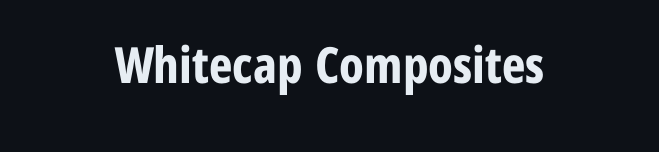
Q: Is the text bold? A: Yes.
Q: Is the text italic (slanted)? A: No, it is upright.
Q: Is the typeface a serif or a sans-serif typeface? A: Sans-serif.
Q: Is the text underlined? A: No.
Q: How is the paragraph aligned? A: Centered.
Q: Is the spacing between letters normal or unusually wide? A: Normal.
Q: Width (condensed, normal, or wide)? A: Condensed.
Q: Stroke contrast? A: Low.
Q: x-height? A: Medium.
Q: Monospaced? A: No.
